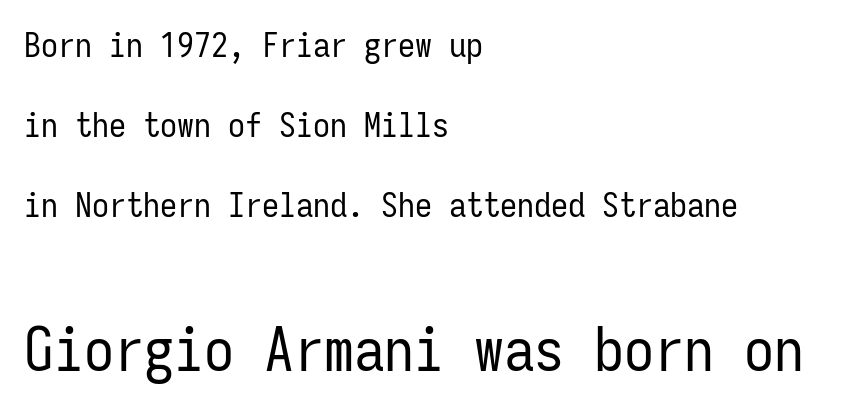
The image shows 60 px regular-weight, condensed sans-serif type, upright, monospaced; set left-aligned, loose line spacing (2.36x), normal letter spacing, not underlined; the second (bottom) block is 1.76x larger; low stroke contrast and a medium x-height.
